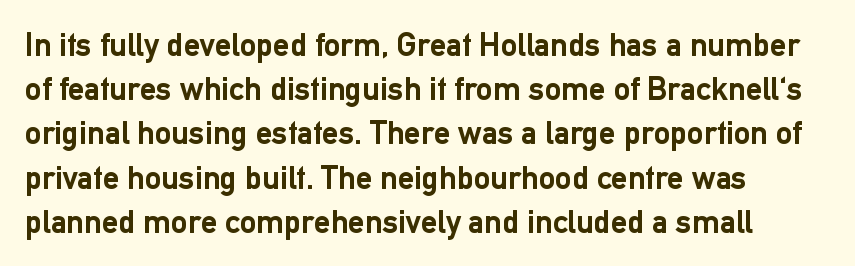
Think of a printed novel: that variable character pitch is what you see here. Type without underlining. You can tell from the bare stems that sans-serif type was used. Typesetter's note: full bold, strokes at maximum text heaviness.
